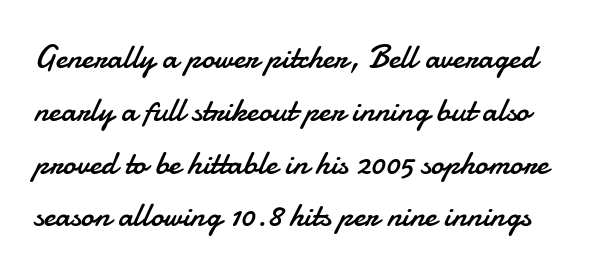
Check where the strokes stop: nothing finishes them off — pure sans. Bold? No — there's no thickening of the strokes. Whoever set this chose a conventional vertical rhythm.
